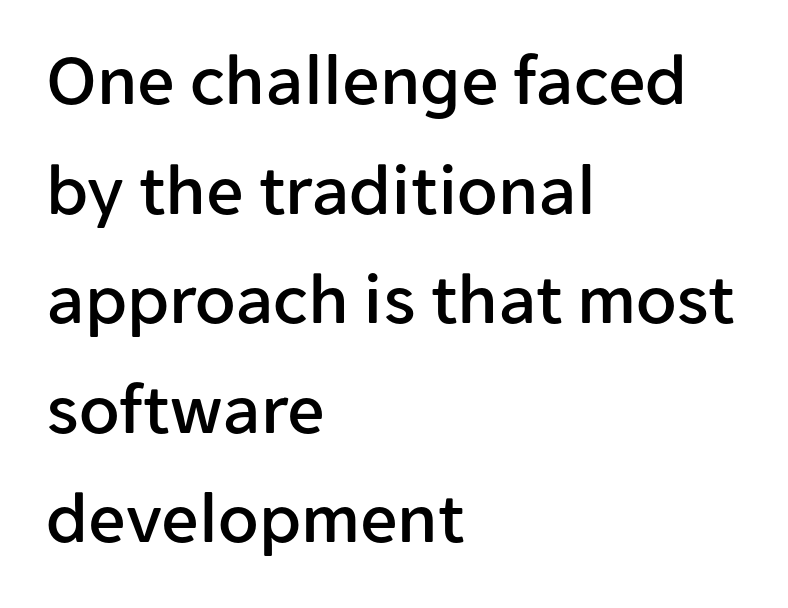
The image shows 74 px sans-serif type, upright; set left-aligned, normal line spacing (1.48x), normal letter spacing, not underlined; low stroke contrast and a medium x-height.
